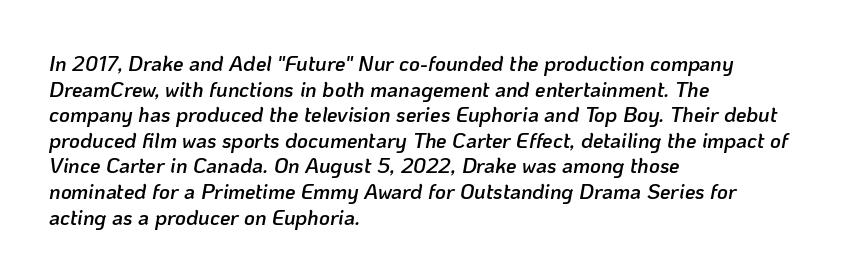
Q: Is the text bold? A: Semi-bold.
Q: Is the text italic (slanted)? A: Yes, it leans right by about 10 degrees.
Q: Is the text underlined? A: No.
Q: How is the paragraph aligned? A: Left-aligned.
Q: Is the spacing between letters normal or unusually wide? A: Normal.
